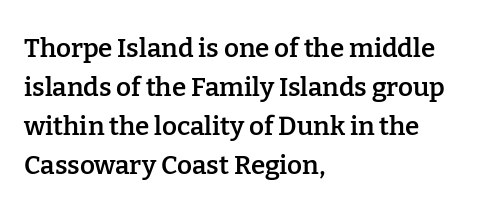
{"italic": "no", "bold": "semi", "underline": "no", "align": "left", "line_spacing": "normal", "line_spacing_ratio": 1.5, "letter_spacing": "normal", "letter_spacing_em": 0.0, "glyph_px": 26}
